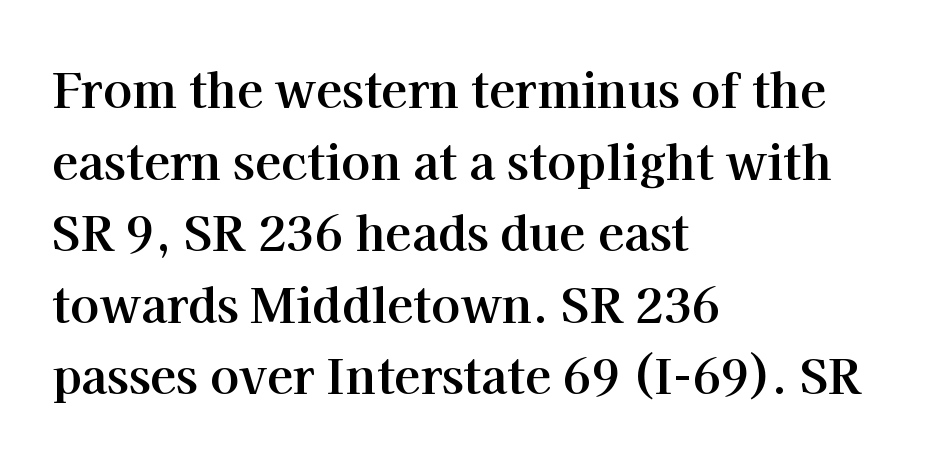
Q: Is the text bold? A: Yes.
Q: Is the text italic (slanted)? A: No, it is upright.
Q: Is the typeface a serif or a sans-serif typeface? A: Serif.
Q: Is the text underlined? A: No.
Q: How is the paragraph aligned? A: Left-aligned.
Q: Is the spacing between letters normal or unusually wide? A: Normal.
Q: Is the spacing between lines tight, normal or loose? A: Normal.
Q: Width (condensed, normal, or wide)? A: Normal.
Q: Stroke contrast? A: High.
Q: x-height? A: Medium.
Q: Monospaced? A: No.
